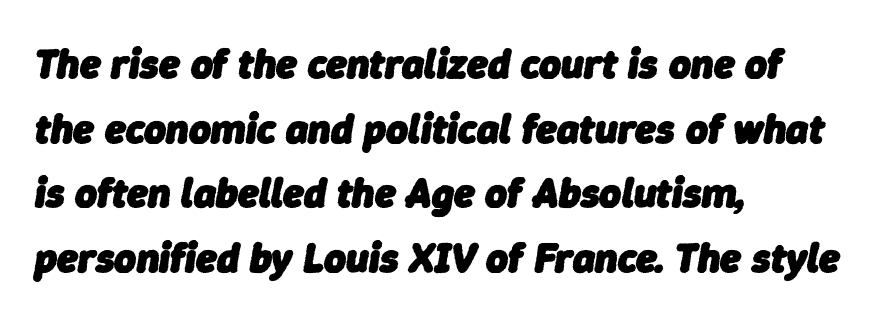
The image shows 42 px heavy type, italic (leaning right); set left-aligned, normal line spacing (1.54x), normal letter spacing, not underlined; low stroke contrast and a medium x-height.
